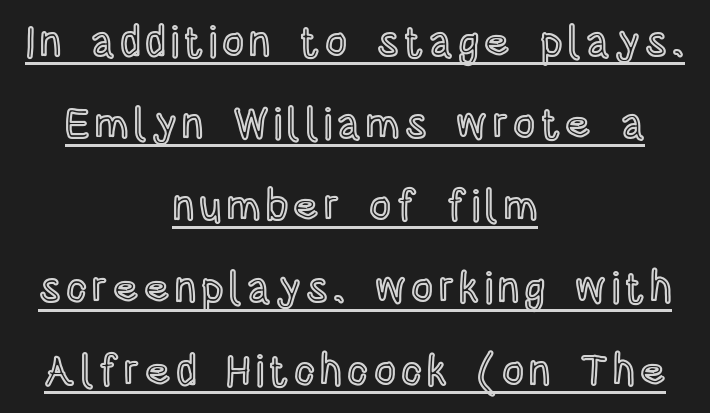
Q: Is the text italic (slanted)? A: No, it is upright.
Q: Is the text underlined? A: Yes.
Q: How is the paragraph aligned? A: Centered.
Q: Is the spacing between lines tight, normal or loose? A: Loose.
Q: Width (condensed, normal, or wide)? A: Condensed.
Q: x-height? A: Large.
Q: Monospaced? A: No.
